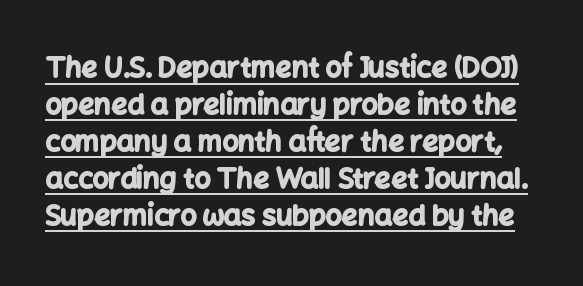
The image shows 28 px bold sans-serif type, upright; set normal line spacing (1.32x), normal letter spacing, underlined; low stroke contrast and a medium x-height.
